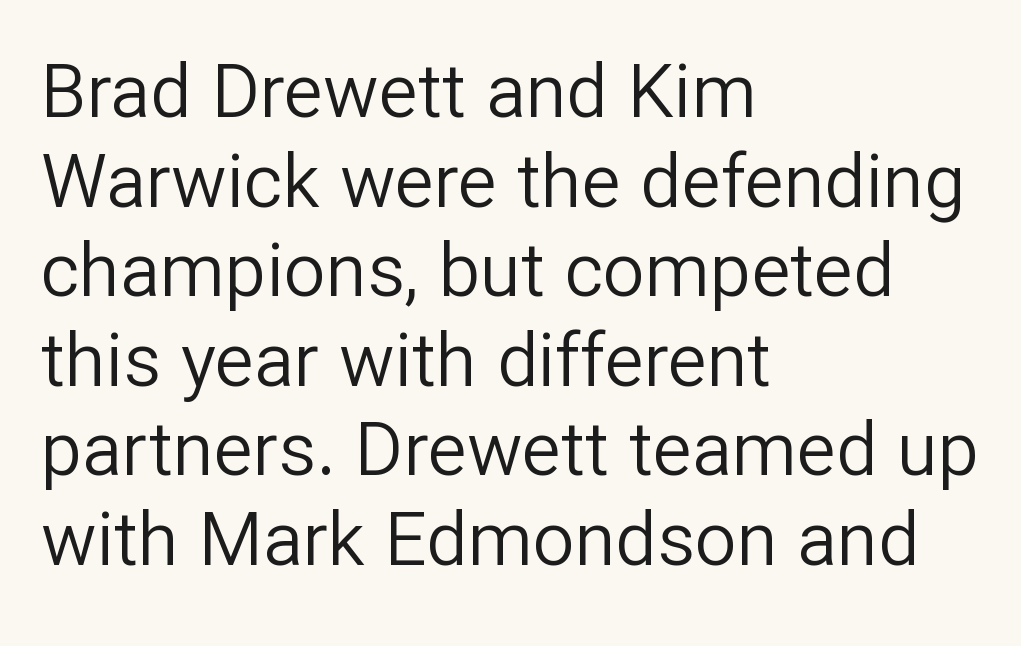
These lines keep a tight, regular rhythm from letter to letter. The glyphs are unaccompanied by any horizontal stroke below them. Here the designer chose a conventional face with non-uniform glyph widths. Is the type heavy? It reads as light-to-regular instead.
